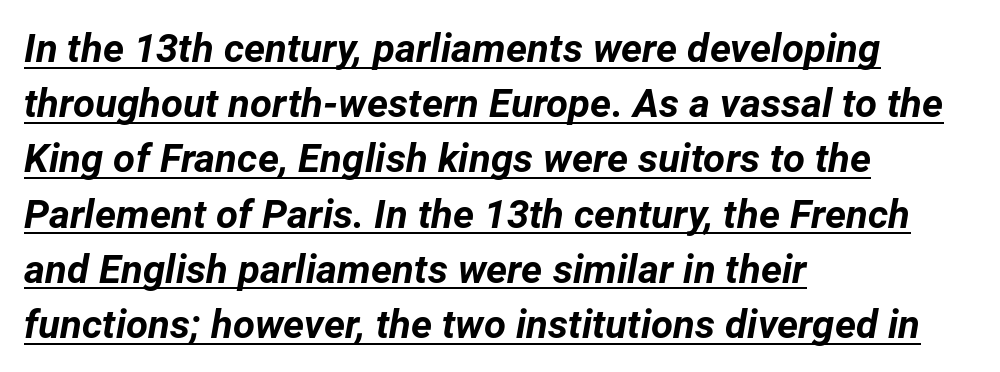
{"italic": "yes", "lean": "right", "slant_degrees": 12, "bold": "yes", "weight": "bold", "width": "normal", "stroke_contrast": "low", "x_height": "medium", "monospaced": "no", "underline": "yes", "align": "left", "line_spacing": "normal", "line_spacing_ratio": 1.38, "letter_spacing": "normal", "letter_spacing_em": 0.0, "glyph_px": 40}
